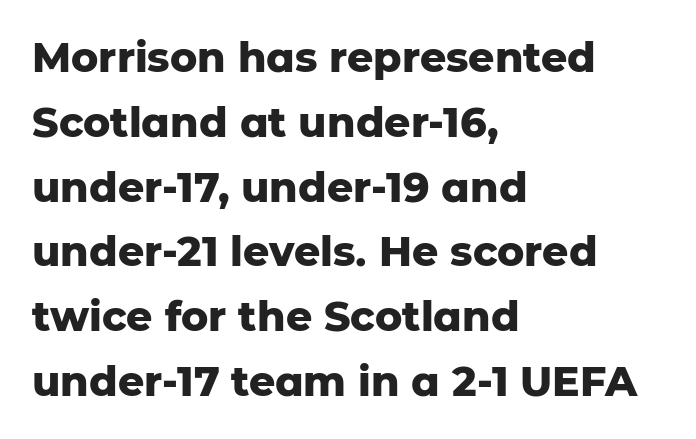
{"serif": "no", "italic": "no", "bold": "yes", "weight": "heavy", "width": "normal", "stroke_contrast": "low", "x_height": "medium", "monospaced": "no", "underline": "no", "align": "left", "line_spacing": "normal", "line_spacing_ratio": 1.58, "letter_spacing": "normal", "letter_spacing_em": 0.0, "glyph_px": 41}
